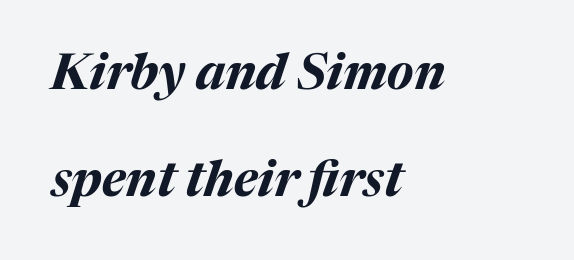
Q: Is the text bold? A: Yes.
Q: Is the text italic (slanted)? A: Yes, it leans right by about 17 degrees.
Q: Is the text underlined? A: No.
Q: How is the paragraph aligned? A: Left-aligned.
Q: Is the spacing between letters normal or unusually wide? A: Normal.
Q: Is the spacing between lines tight, normal or loose? A: Loose.
Q: Width (condensed, normal, or wide)? A: Normal.
Q: Stroke contrast? A: Medium.
Q: x-height? A: Medium.
Q: Monospaced? A: No.
